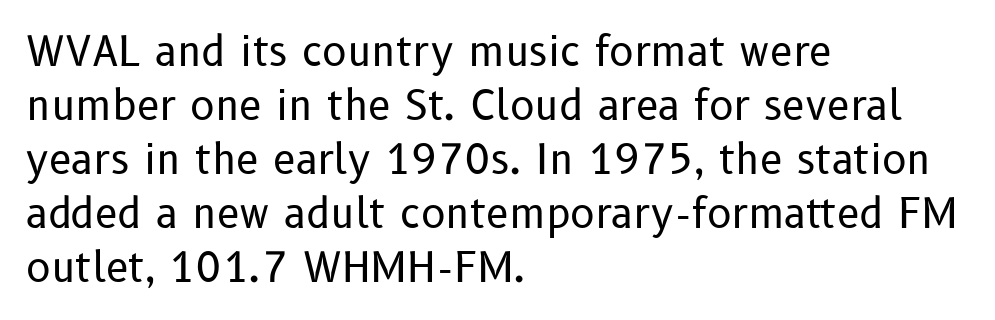
Q: Is the text bold? A: No.
Q: Is the text italic (slanted)? A: No, it is upright.
Q: Is the typeface a serif or a sans-serif typeface? A: Sans-serif.
Q: Is the text underlined? A: No.
Q: How is the paragraph aligned? A: Left-aligned.
Q: Is the spacing between letters normal or unusually wide? A: Normal.
Q: Is the spacing between lines tight, normal or loose? A: Normal.
Q: Width (condensed, normal, or wide)? A: Normal.
Q: Stroke contrast? A: Low.
Q: x-height? A: Medium.
Q: Monospaced? A: No.
